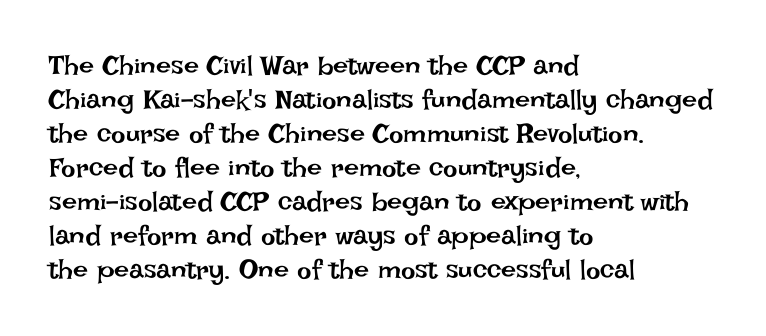
The image shows 27 px text type, upright; set left-aligned, normal line spacing (1.26x), normal letter spacing, not underlined.
